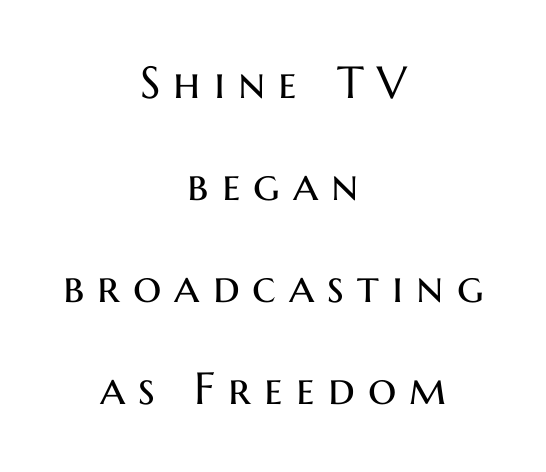
{"serif": "no", "italic": "no", "bold": "no", "weight": "regular", "width": "normal", "stroke_contrast": "medium", "x_height": "medium", "monospaced": "no", "underline": "no", "align": "center", "line_spacing": "loose", "line_spacing_ratio": 2.27, "letter_spacing": "wide", "letter_spacing_em": 0.29, "glyph_px": 45}
